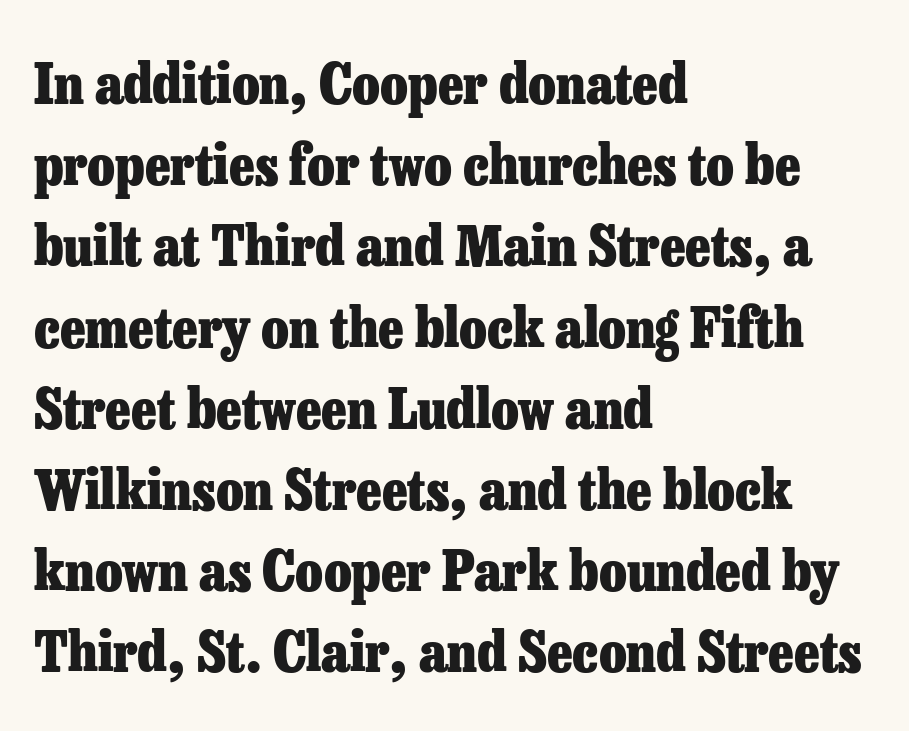
Here the designer chose a conventional face with non-uniform glyph widths. Upright lettering throughout. Rows of type keep a routine distance in the vertical direction. The designer went with a serif here, giving each stem small feet.
